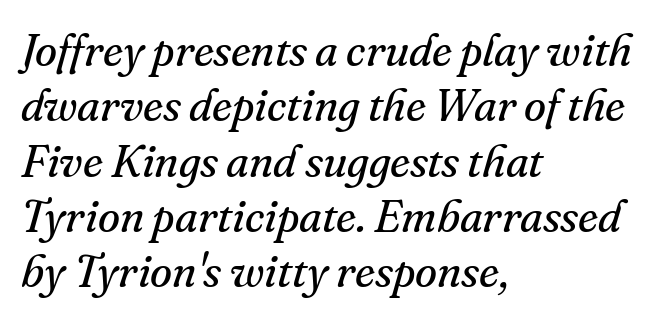
The image shows 45 px regular-weight serif type, italic (leaning right); set left-aligned, line spacing 1.23x, normal letter spacing, not underlined; medium stroke contrast and a small x-height.
